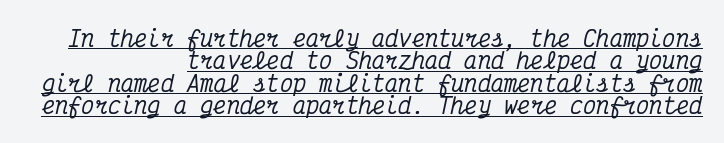
{"italic": "yes", "lean": "right", "slant_degrees": 12, "underline": "yes", "align": "right", "line_spacing": "tight", "line_spacing_ratio": 1.02, "letter_spacing": "normal", "letter_spacing_em": 0.0, "glyph_px": 22}
